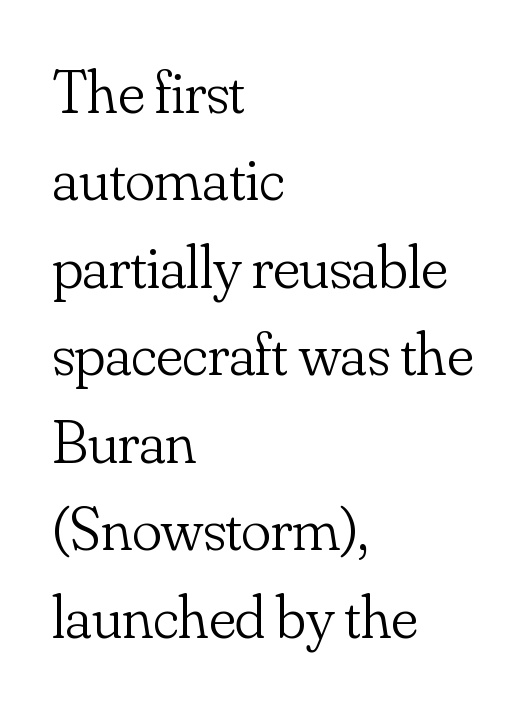
Vertical strokes here are truly vertical. Compared with typical paragraphs, the rows here are spaced about the same. Think of a printed novel: that variable character pitch is what you see here. What kind of face is this? One with serifs. The font sits on the lighter half of the weight spectrum, regular included.
